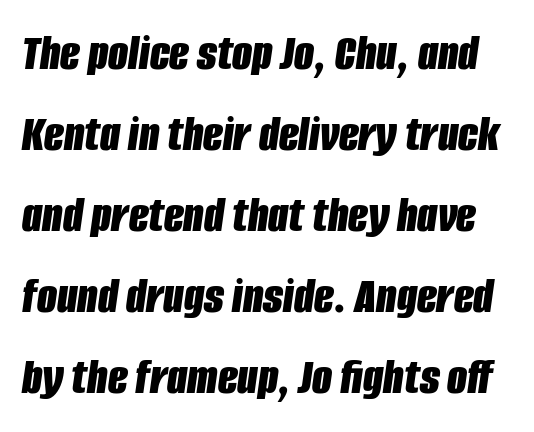
{"italic": "yes", "lean": "right", "slant_degrees": 8, "bold": "yes", "weight": "bold", "width": "condensed", "stroke_contrast": "low", "x_height": "large", "monospaced": "no", "underline": "no", "line_spacing": "normal", "line_spacing_ratio": 1.56, "letter_spacing": "normal", "letter_spacing_em": 0.0, "glyph_px": 52}
